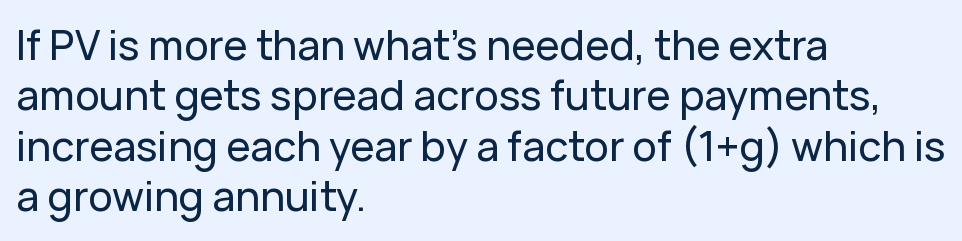
The image shows 41 px sans-serif type, upright; set left-aligned, line spacing 1.23x, normal letter spacing, not underlined; low stroke contrast and a medium x-height.
